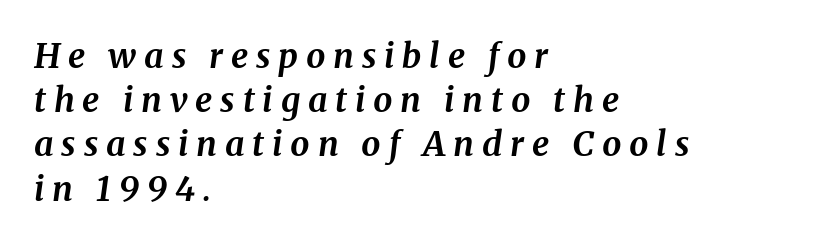
Q: Is the text bold? A: Yes.
Q: Is the text italic (slanted)? A: Yes, it leans right by about 8 degrees.
Q: Is the typeface a serif or a sans-serif typeface? A: Serif.
Q: Is the text underlined? A: No.
Q: How is the paragraph aligned? A: Left-aligned.
Q: Is the spacing between letters normal or unusually wide? A: Unusually wide.
Q: Is the spacing between lines tight, normal or loose? A: Normal.
Q: Width (condensed, normal, or wide)? A: Normal.
Q: Stroke contrast? A: Medium.
Q: x-height? A: Medium.
Q: Monospaced? A: No.
